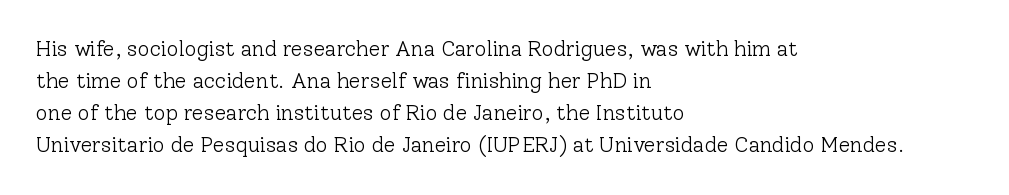
Q: Is the text bold? A: No.
Q: Is the text italic (slanted)? A: No, it is upright.
Q: Is the text underlined? A: No.
Q: How is the paragraph aligned? A: Left-aligned.
Q: Is the spacing between letters normal or unusually wide? A: Normal.
Q: Is the spacing between lines tight, normal or loose? A: Normal.
